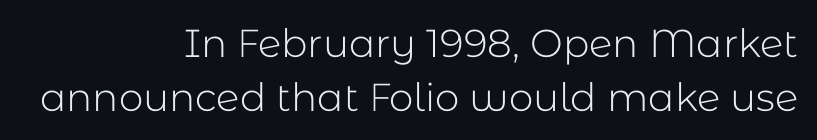
{"serif": "no", "italic": "no", "bold": "no", "weight": "light", "width": "normal", "stroke_contrast": "low", "x_height": "medium", "monospaced": "no", "underline": "no", "align": "right", "line_spacing": "normal", "line_spacing_ratio": 1.38, "letter_spacing": "normal", "letter_spacing_em": 0.0, "glyph_px": 39}
